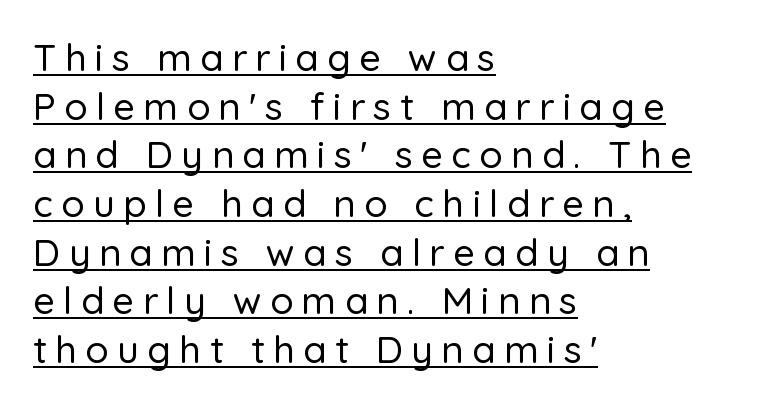
{"serif": "no", "italic": "no", "width": "normal", "stroke_contrast": "low", "x_height": "medium", "monospaced": "no", "underline": "yes", "align": "left", "line_spacing": "normal", "line_spacing_ratio": 1.28, "letter_spacing": "wide", "letter_spacing_em": 0.22, "glyph_px": 38}
